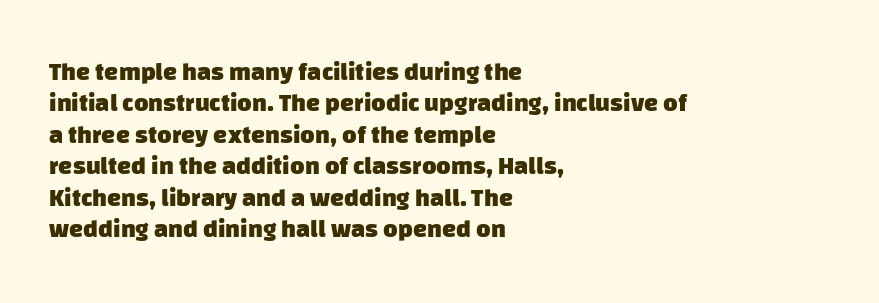
{"bold": "yes", "underline": "no", "align": "left", "line_spacing": "normal", "line_spacing_ratio": 1.26, "letter_spacing": "normal", "letter_spacing_em": 0.0, "glyph_px": 25}
